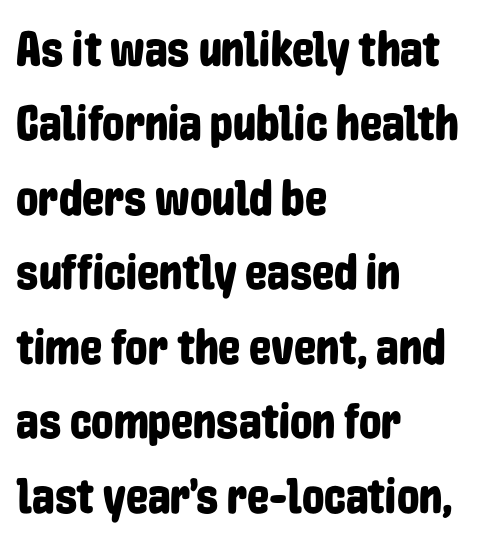
Q: Is the text italic (slanted)? A: No, it is upright.
Q: Is the typeface a serif or a sans-serif typeface? A: Sans-serif.
Q: Is the text underlined? A: No.
Q: How is the paragraph aligned? A: Left-aligned.
Q: Is the spacing between letters normal or unusually wide? A: Normal.
Q: Is the spacing between lines tight, normal or loose? A: Normal.
Q: Width (condensed, normal, or wide)? A: Condensed.
Q: Stroke contrast? A: Low.
Q: x-height? A: Medium.
Q: Monospaced? A: No.
